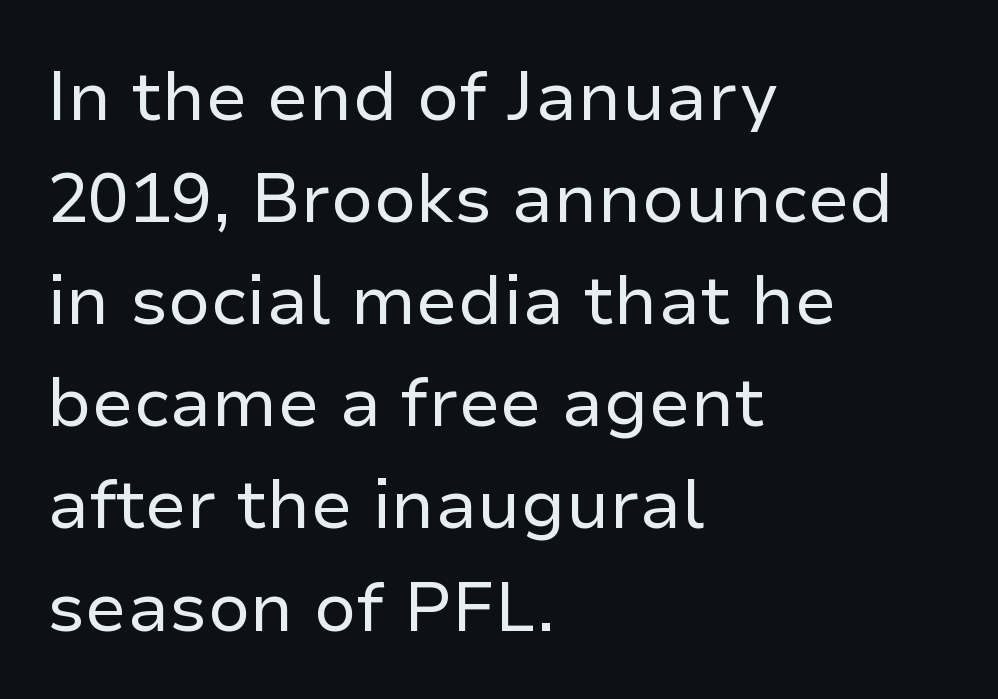
Successive baselines arrive at the customary interval. This sample uses a sans-serif face. Summary of weight: not heavy and not bold. This is the regular roman posture of the typeface. The paragraph shown leans on its left margin. Underlining? Definitely not there.
